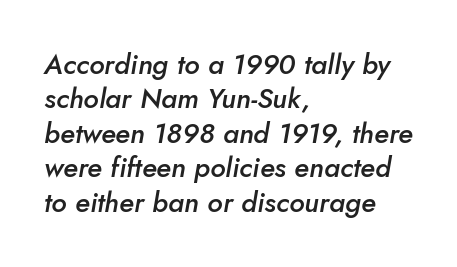
{"italic": "yes", "lean": "right", "slant_degrees": 10, "bold": "semi", "weight": "semibold", "width": "normal", "stroke_contrast": "low", "x_height": "small", "monospaced": "no", "underline": "no", "align": "left", "line_spacing_ratio": 1.23, "letter_spacing": "normal", "letter_spacing_em": 0.0, "glyph_px": 28}
